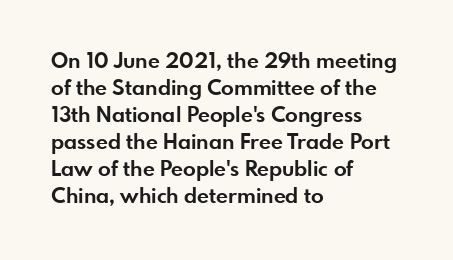
Q: Is the text bold? A: Yes.
Q: Is the text italic (slanted)? A: No, it is upright.
Q: Is the text underlined? A: No.
Q: How is the paragraph aligned? A: Left-aligned.
Q: Is the spacing between letters normal or unusually wide? A: Normal.
Q: Is the spacing between lines tight, normal or loose? A: Normal.
